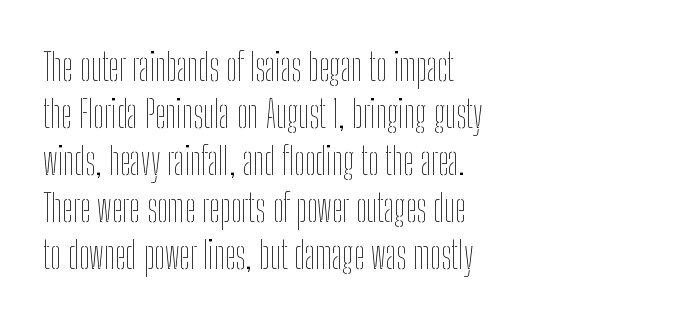
Q: Is the text bold? A: No.
Q: Is the text italic (slanted)? A: No, it is upright.
Q: Is the text underlined? A: No.
Q: How is the paragraph aligned? A: Left-aligned.
Q: Is the spacing between letters normal or unusually wide? A: Normal.
Q: Width (condensed, normal, or wide)? A: Condensed.
Q: Stroke contrast? A: Low.
Q: x-height? A: Medium.
Q: Monospaced? A: No.
